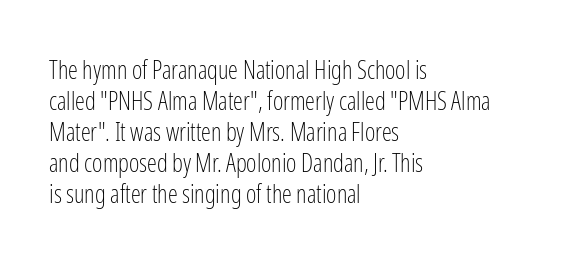
A light-to-regular cut is what we see here. Clear beneath every line of the passage. Vertical strokes here are truly vertical. The passage shown has conventional tracking throughout. Leftover space on each line is placed entirely after the last word.
